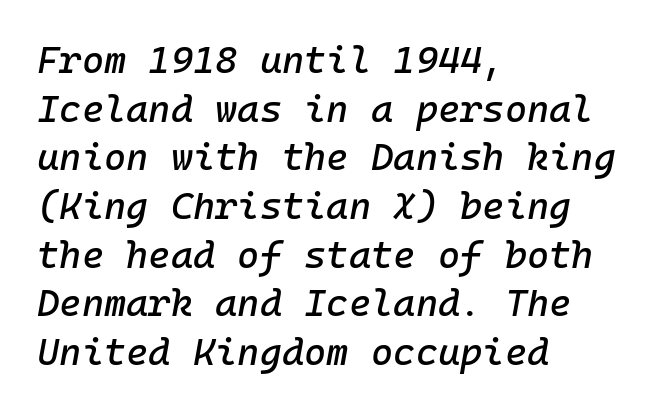
The image shows 38 px text type, italic (leaning right); set left-aligned, normal line spacing (1.28x), normal letter spacing, not underlined; low stroke contrast and a medium x-height.
